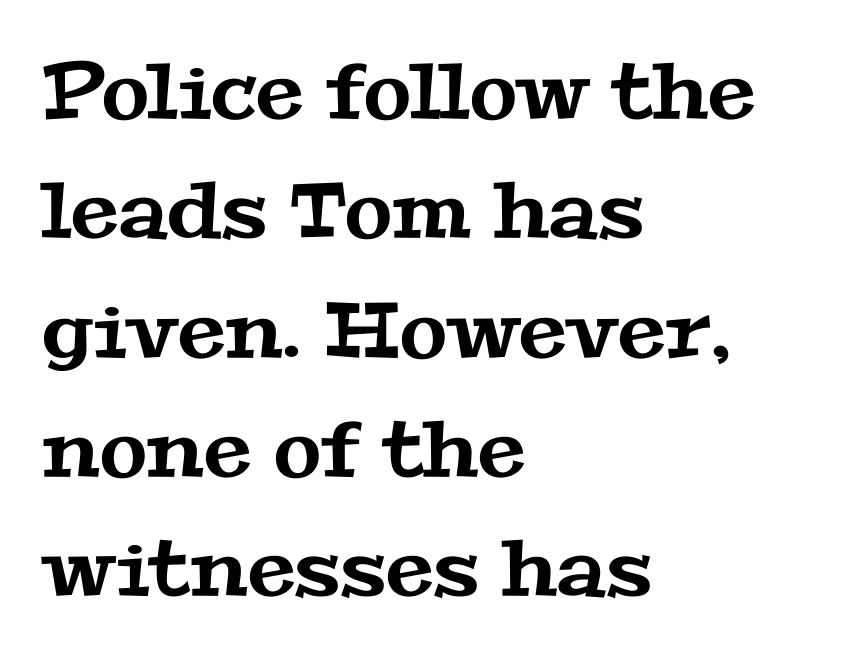
Q: Is the typeface a serif or a sans-serif typeface? A: Serif.
Q: Is the text underlined? A: No.
Q: How is the paragraph aligned? A: Left-aligned.
Q: Is the spacing between letters normal or unusually wide? A: Normal.
Q: Is the spacing between lines tight, normal or loose? A: Normal.
Q: Width (condensed, normal, or wide)? A: Wide.
Q: Stroke contrast? A: Medium.
Q: x-height? A: Medium.
Q: Monospaced? A: No.
